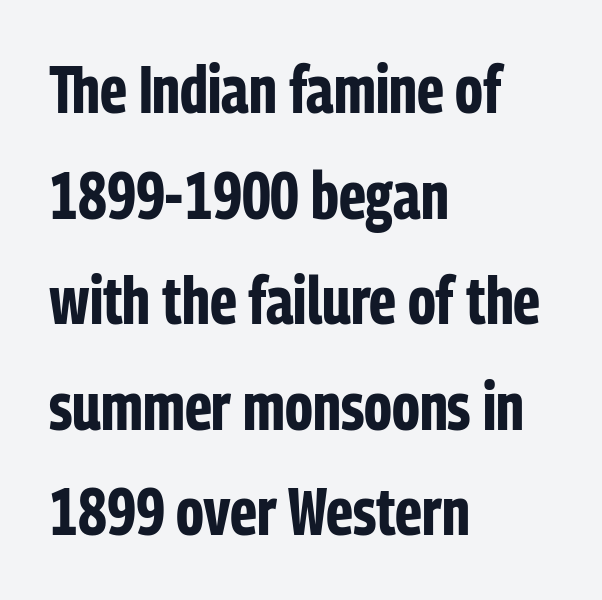
{"serif": "no", "italic": "no", "bold": "yes", "weight": "bold", "width": "condensed", "stroke_contrast": "low", "x_height": "medium", "monospaced": "no", "underline": "no", "align": "left", "line_spacing": "normal", "line_spacing_ratio": 1.6, "letter_spacing": "normal", "letter_spacing_em": 0.0, "glyph_px": 66}
